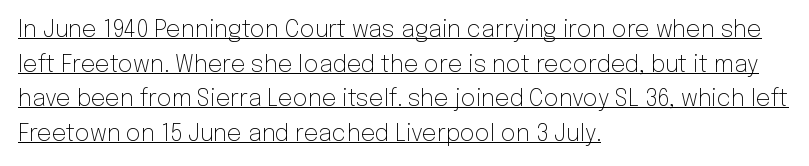
Q: Is the text bold? A: No.
Q: Is the text italic (slanted)? A: No, it is upright.
Q: Is the text underlined? A: Yes.
Q: How is the paragraph aligned? A: Left-aligned.
Q: Is the spacing between letters normal or unusually wide? A: Normal.
Q: Is the spacing between lines tight, normal or loose? A: Normal.
